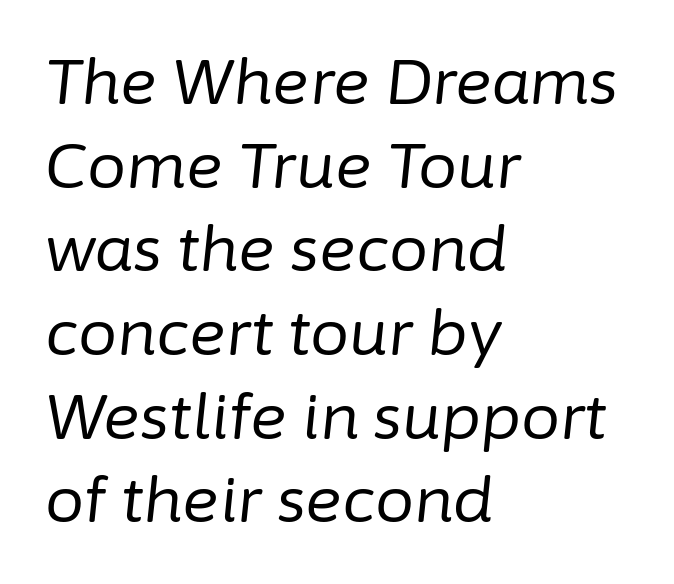
Q: Is the text bold? A: No.
Q: Is the text italic (slanted)? A: Yes, it leans right by about 6 degrees.
Q: Is the text underlined? A: No.
Q: How is the paragraph aligned? A: Left-aligned.
Q: Is the spacing between letters normal or unusually wide? A: Normal.
Q: Is the spacing between lines tight, normal or loose? A: Normal.
Q: Width (condensed, normal, or wide)? A: Normal.
Q: Stroke contrast? A: Low.
Q: x-height? A: Medium.
Q: Monospaced? A: No.
